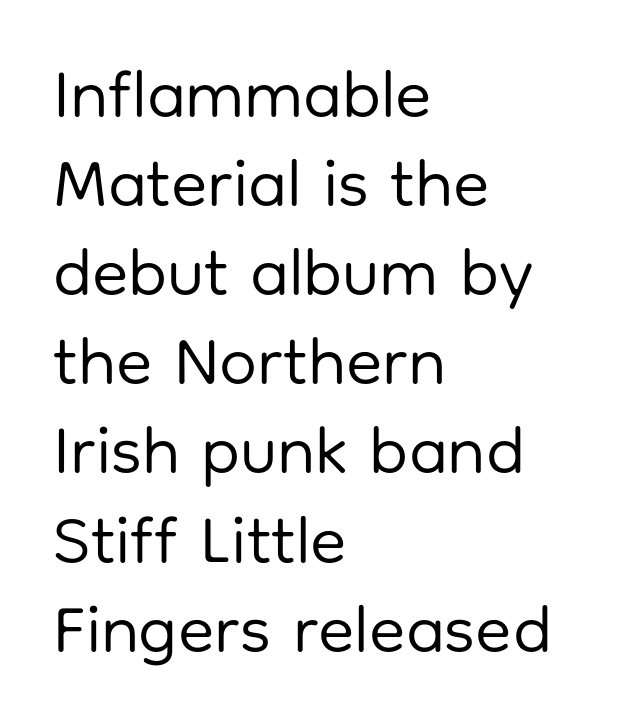
The image shows 67 px regular-weight sans-serif type, upright; set left-aligned, normal line spacing (1.33x), normal letter spacing, not underlined; low stroke contrast and a medium x-height.
